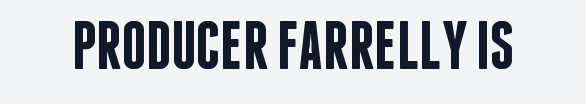
Q: Is the text bold? A: Semi-bold.
Q: Is the text italic (slanted)? A: No, it is upright.
Q: Is the typeface a serif or a sans-serif typeface? A: Sans-serif.
Q: Is the text underlined? A: No.
Q: Is the spacing between letters normal or unusually wide? A: Normal.
Q: Width (condensed, normal, or wide)? A: Condensed.
Q: Stroke contrast? A: Low.
Q: x-height? A: Large.
Q: Monospaced? A: No.
